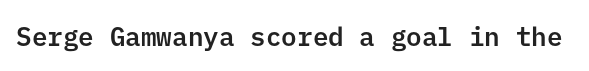
Q: Is the text italic (slanted)? A: No, it is upright.
Q: Is the text underlined? A: No.
Q: Is the spacing between letters normal or unusually wide? A: Normal.
